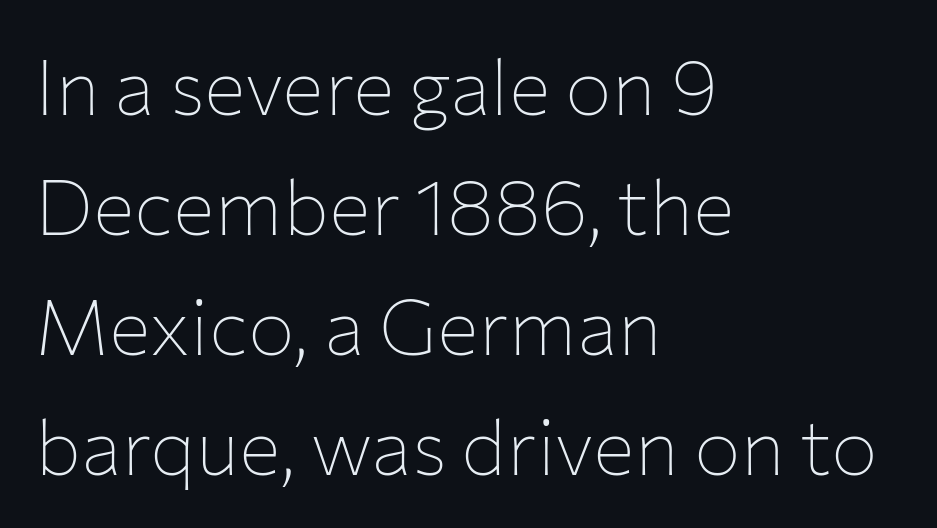
{"serif": "no", "italic": "no", "bold": "no", "weight": "thin", "width": "normal", "stroke_contrast": "low", "x_height": "medium", "monospaced": "no", "underline": "no", "align": "left", "line_spacing": "normal", "line_spacing_ratio": 1.54, "letter_spacing": "normal", "letter_spacing_em": 0.0, "glyph_px": 78}
